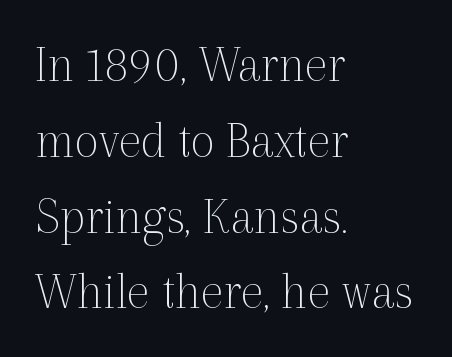
Where is the straight margin? On the left. In terms of letterform style, serifs are clearly present. Style check: upright. Check the space under the baseline: it is left empty. The typesetting does not lean heavy: it is not bold. Look at the tracking — it's just the regular setting, nothing added.
